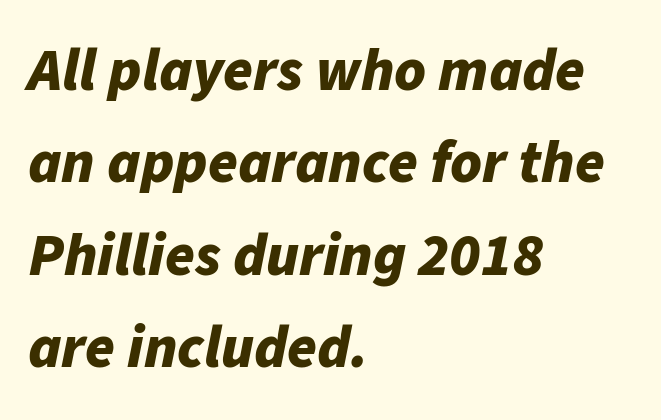
{"italic": "yes", "lean": "right", "slant_degrees": 11, "bold": "yes", "weight": "bold", "width": "normal", "stroke_contrast": "low", "x_height": "medium", "monospaced": "no", "underline": "no", "align": "left", "line_spacing": "normal", "line_spacing_ratio": 1.54, "letter_spacing": "normal", "letter_spacing_em": 0.0, "glyph_px": 60}
